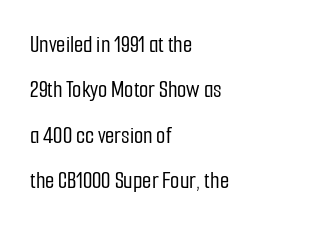
The image shows 24 px text type, upright; set left-aligned, line spacing 1.89x, normal letter spacing, not underlined.
